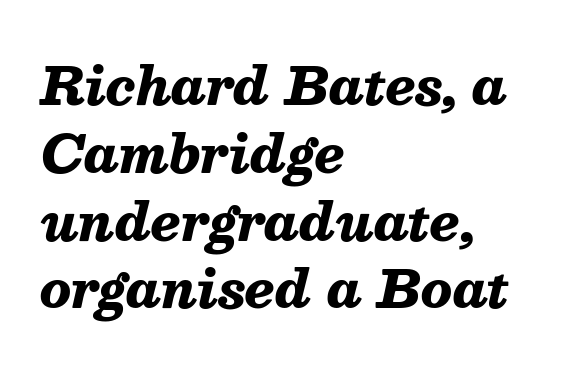
The image shows 51 px heavy type, italic (leaning right); set left-aligned, normal line spacing (1.33x), normal letter spacing, not underlined; medium stroke contrast and a medium x-height.
